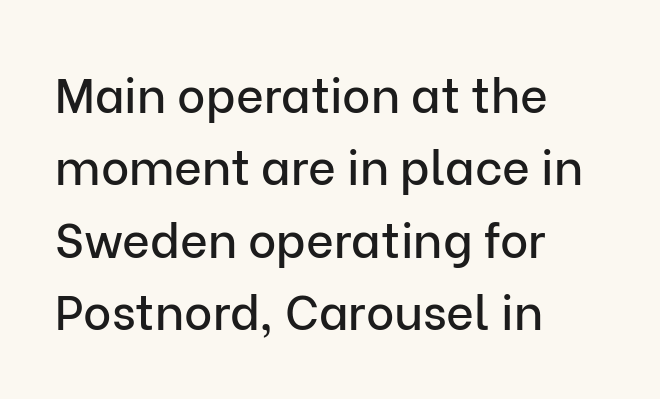
Q: Is the text italic (slanted)? A: No, it is upright.
Q: Is the typeface a serif or a sans-serif typeface? A: Sans-serif.
Q: Is the text underlined? A: No.
Q: How is the paragraph aligned? A: Left-aligned.
Q: Is the spacing between letters normal or unusually wide? A: Normal.
Q: Is the spacing between lines tight, normal or loose? A: Normal.
Q: Width (condensed, normal, or wide)? A: Normal.
Q: Stroke contrast? A: Low.
Q: x-height? A: Medium.
Q: Monospaced? A: No.
